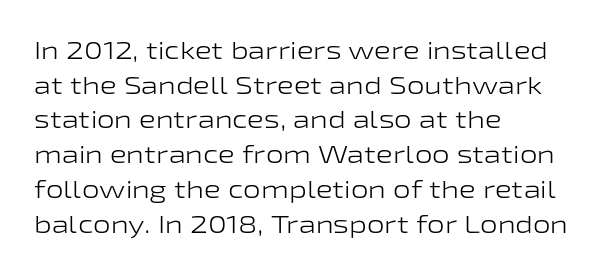
The image shows 25 px text type, upright; set left-aligned, normal line spacing (1.39x), normal letter spacing, not underlined.
